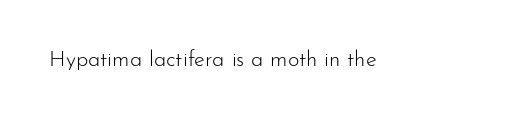
The space directly below the letters is spotless. Quick note: not italic, upright. The line texture is even and compact thanks to regular tracking. These glyphs show unthickened strokes, regular width or finer.
